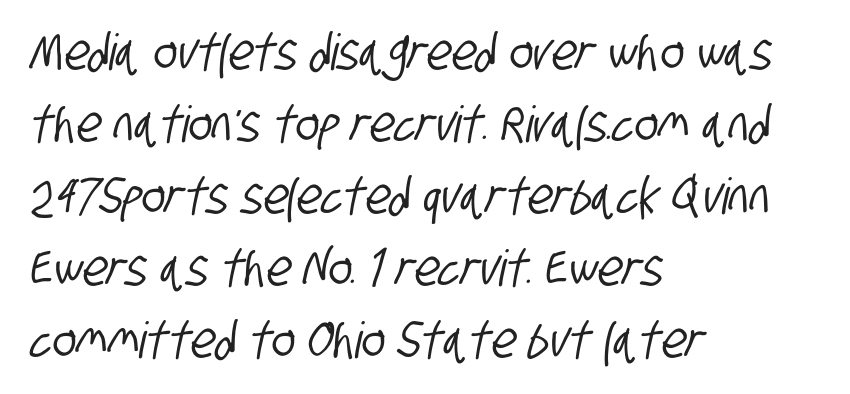
The image shows 50 px condensed sans-serif type; set left-aligned, normal line spacing (1.44x), normal letter spacing, not underlined; low stroke contrast and a large x-height.
